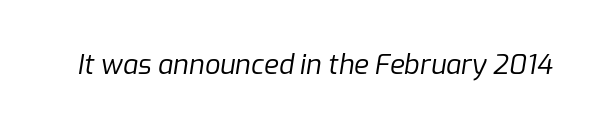
Rendered with sloped, italic letterforms. The strokes carry an ordinary text weight at most. How are the letters spaced? Ordinarily, with no added tracking. The zone under the glyphs is completely vacant.
